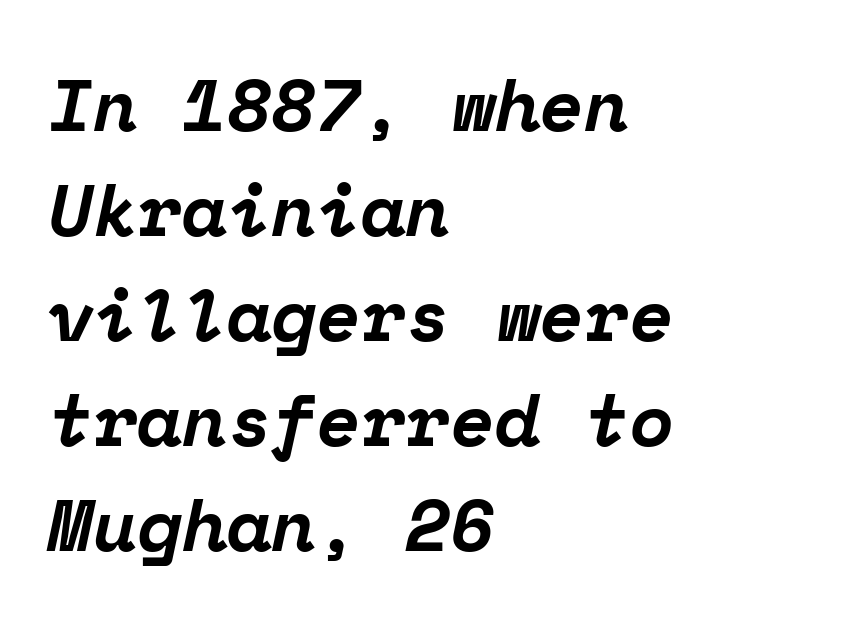
The image shows 73 px bold serif type, italic (leaning right), monospaced; set left-aligned, normal line spacing (1.44x), normal letter spacing, not underlined; low stroke contrast and a medium x-height.
